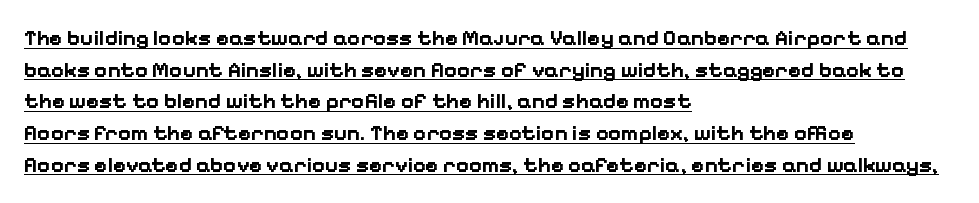
{"italic": "no", "bold": "yes", "underline": "yes", "align": "left", "line_spacing": "normal", "line_spacing_ratio": 1.44, "letter_spacing": "normal", "letter_spacing_em": 0.0, "glyph_px": 22}
